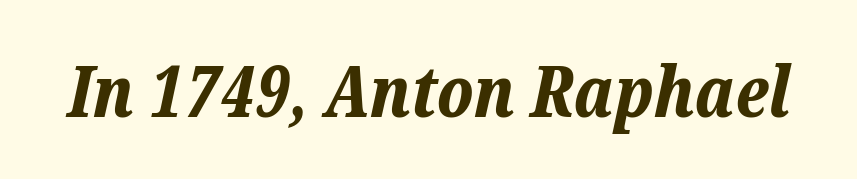
Q: Is the text bold? A: Yes.
Q: Is the text italic (slanted)? A: Yes, it leans right by about 12 degrees.
Q: Is the text underlined? A: No.
Q: Is the spacing between letters normal or unusually wide? A: Normal.
Q: Width (condensed, normal, or wide)? A: Normal.
Q: Stroke contrast? A: Low.
Q: x-height? A: Medium.
Q: Monospaced? A: No.
